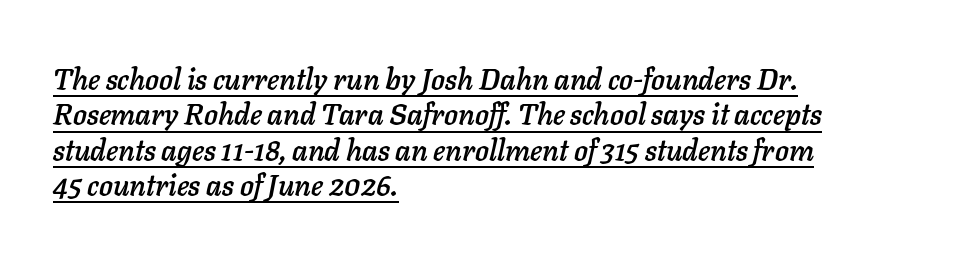
Q: Is the text italic (slanted)? A: Yes, it leans right by about 11 degrees.
Q: Is the text underlined? A: Yes.
Q: How is the paragraph aligned? A: Left-aligned.
Q: Is the spacing between letters normal or unusually wide? A: Normal.
Q: Width (condensed, normal, or wide)? A: Normal.
Q: Stroke contrast? A: Low.
Q: x-height? A: Medium.
Q: Monospaced? A: No.
